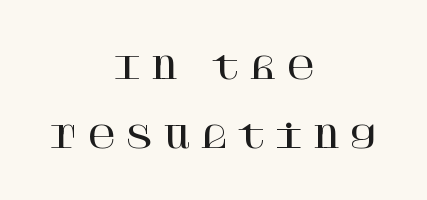
Q: Is the text italic (slanted)? A: No, it is upright.
Q: Is the typeface a serif or a sans-serif typeface? A: Serif.
Q: Is the text underlined? A: No.
Q: How is the paragraph aligned? A: Centered.
Q: Is the spacing between letters normal or unusually wide? A: Unusually wide.
Q: Is the spacing between lines tight, normal or loose? A: Loose.
Q: Width (condensed, normal, or wide)? A: Normal.
Q: Stroke contrast? A: High.
Q: x-height? A: Large.
